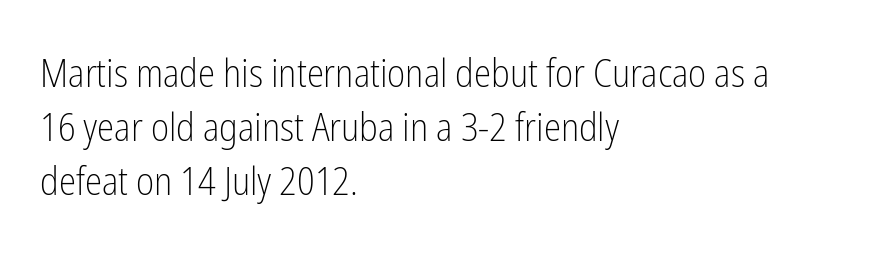
{"serif": "no", "italic": "no", "bold": "no", "weight": "light", "width": "condensed", "stroke_contrast": "low", "x_height": "medium", "monospaced": "no", "underline": "no", "align": "left", "line_spacing": "normal", "line_spacing_ratio": 1.39, "letter_spacing": "normal", "letter_spacing_em": 0.0, "glyph_px": 39}
